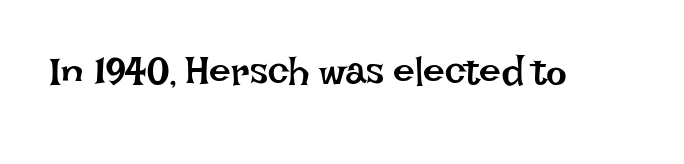
Q: Is the text bold? A: No.
Q: Is the text italic (slanted)? A: No, it is upright.
Q: Is the text underlined? A: No.
Q: Is the spacing between letters normal or unusually wide? A: Normal.
Q: Width (condensed, normal, or wide)? A: Normal.
Q: Stroke contrast? A: Low.
Q: x-height? A: Large.
Q: Monospaced? A: No.
